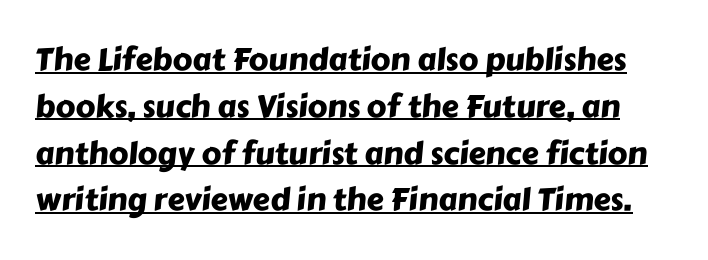
The image shows 31 px sans-serif type; set normal line spacing (1.51x), normal letter spacing, underlined; low stroke contrast and a medium x-height.
